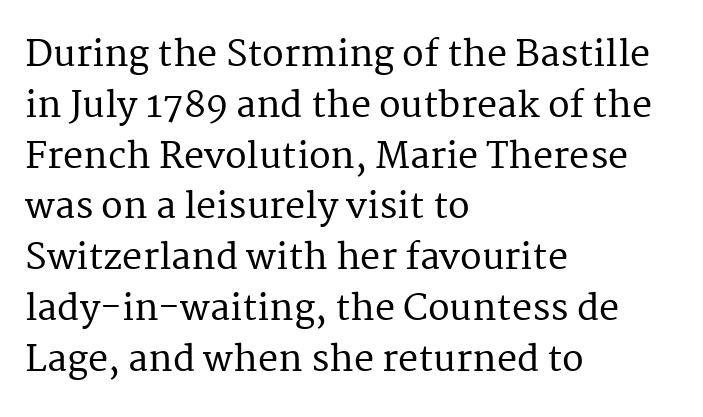
{"serif": "yes", "italic": "no", "width": "normal", "stroke_contrast": "medium", "x_height": "medium", "monospaced": "no", "underline": "no", "align": "left", "line_spacing": "normal", "line_spacing_ratio": 1.41, "letter_spacing": "normal", "letter_spacing_em": 0.0, "glyph_px": 36}
